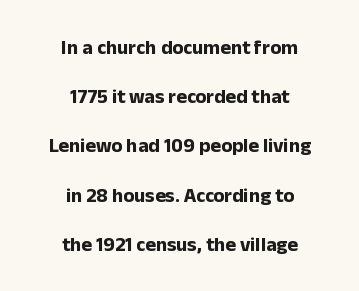
{"italic": "no", "bold": "yes", "underline": "no", "align": "center", "line_spacing": "loose", "line_spacing_ratio": 2.46, "letter_spacing": "normal", "letter_spacing_em": 0.0, "glyph_px": 20}
